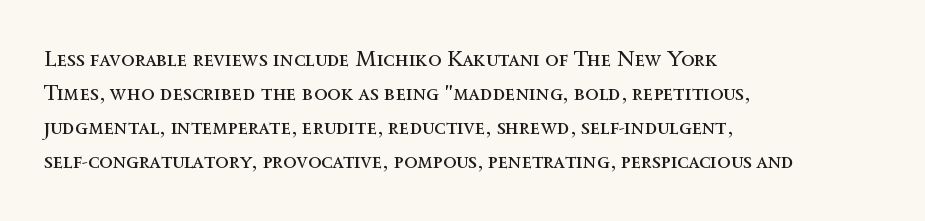
The image shows 22 px text type, upright; set left-aligned, normal line spacing (1.54x), normal letter spacing, not underlined.
